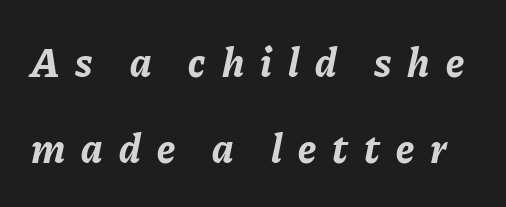
Plenty of ink on the page — the face is bold. Each letter keeps its own natural width here, so spacing adapts to shape. Loose tracking; the words dissolve into strings of separated letters. Posture: slanted. No word sits above an underline.
